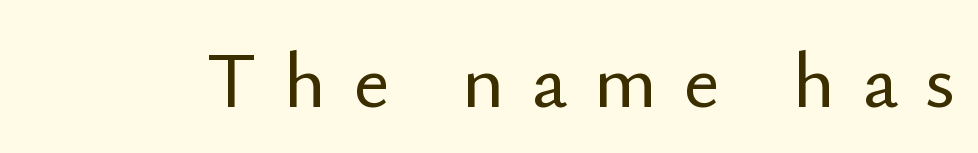
The letters advance in unequal steps, a hallmark of proportional type. Caption: expanded tracking, letters set apart. Glance below the letters and you will spot only blank space. You can tell from the bare stems that sans-serif type was used. The letters stand upright; this is a roman face.
